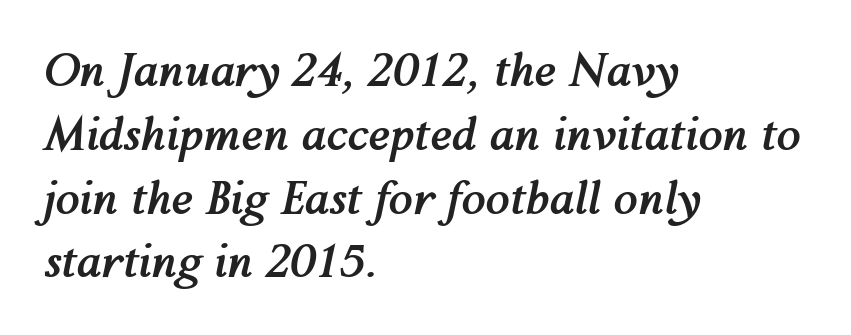
{"italic": "yes", "lean": "right", "slant_degrees": 12, "bold": "yes", "weight": "semibold", "width": "normal", "stroke_contrast": "medium", "x_height": "medium", "monospaced": "no", "underline": "no", "align": "left", "line_spacing": "normal", "line_spacing_ratio": 1.45, "letter_spacing": "normal", "letter_spacing_em": 0.0, "glyph_px": 44}
